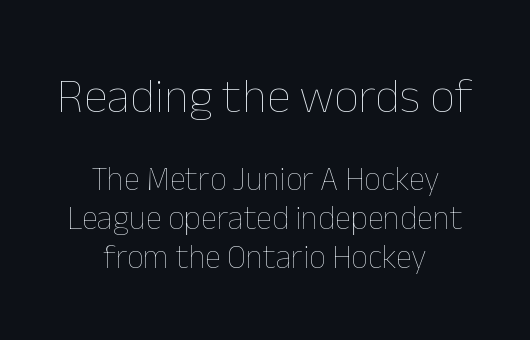
The image shows 49 px thin type, upright; set centered, line spacing 1.19x, normal letter spacing, not underlined; the first (top) block is 1.48x larger; low stroke contrast and a medium x-height.
